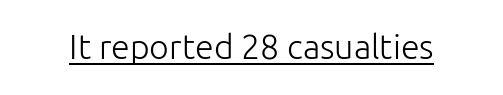
The weight would be labelled regular, book, light, or lighter still. Check the space under the baseline: a stroke is drawn there. Tracking here is standard; glyphs follow each other at the usual distance. The face used here is proportionally spaced, like ordinary book or web type. This rendering employs a face without finishing strokes, i.e., a sans-serif.
